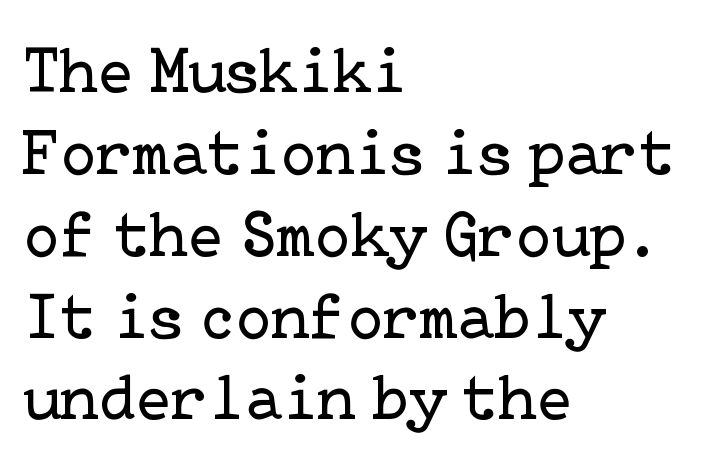
{"serif": "yes", "italic": "no", "bold": "no", "weight": "regular", "width": "normal", "stroke_contrast": "low", "x_height": "medium", "underline": "no", "align": "left", "line_spacing_ratio": 1.24, "letter_spacing": "normal", "letter_spacing_em": 0.0, "glyph_px": 66}
